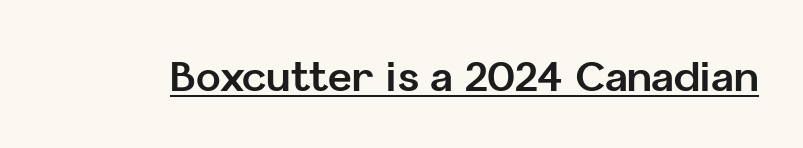
Default kerning and tracking; the words read as compact shapes. Strong, thick strokes mark this as bold type. No italicization has been applied; the sample stays upright. A continuous stroke trails under the words, as in a hyperlink. This rendering employs a face without finishing strokes, i.e., a sans-serif.
